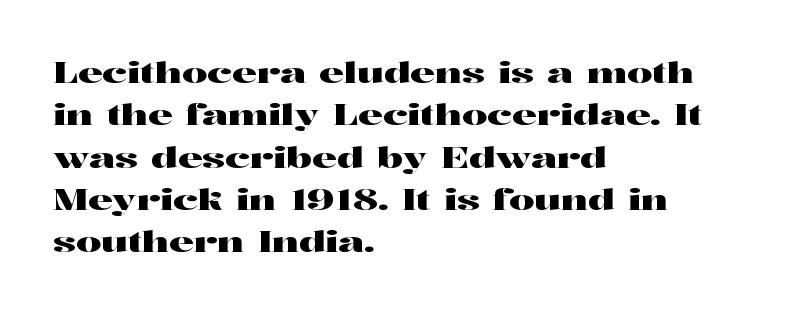
{"serif": "yes", "italic": "no", "width": "wide", "stroke_contrast": "high", "x_height": "medium", "monospaced": "no", "underline": "no", "align": "left", "line_spacing": "normal", "line_spacing_ratio": 1.51, "letter_spacing": "normal", "letter_spacing_em": 0.0, "glyph_px": 28}
